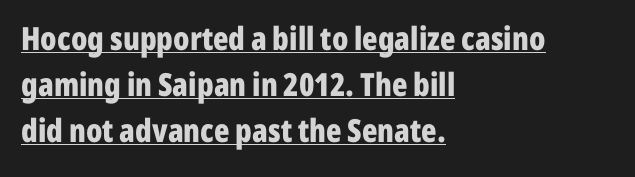
{"serif": "no", "italic": "no", "bold": "yes", "weight": "bold", "width": "condensed", "stroke_contrast": "low", "x_height": "medium", "monospaced": "no", "underline": "yes", "align": "left", "line_spacing": "normal", "line_spacing_ratio": 1.43, "letter_spacing": "normal", "letter_spacing_em": 0.0, "glyph_px": 32}
